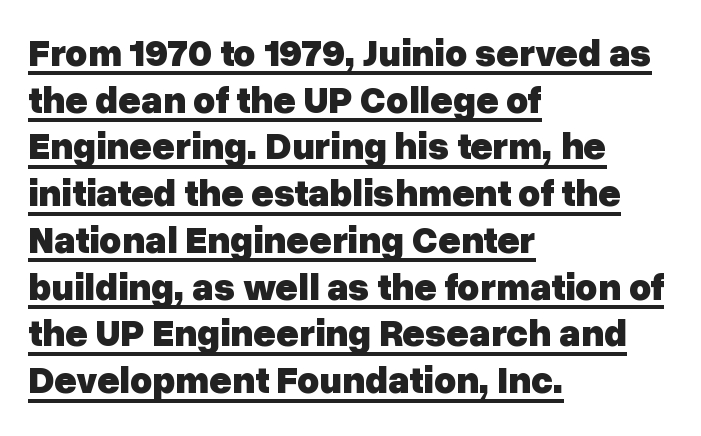
The image shows 38 px heavy sans-serif type, upright; set left-aligned, line spacing 1.23x, normal letter spacing, underlined; low stroke contrast and a medium x-height.
